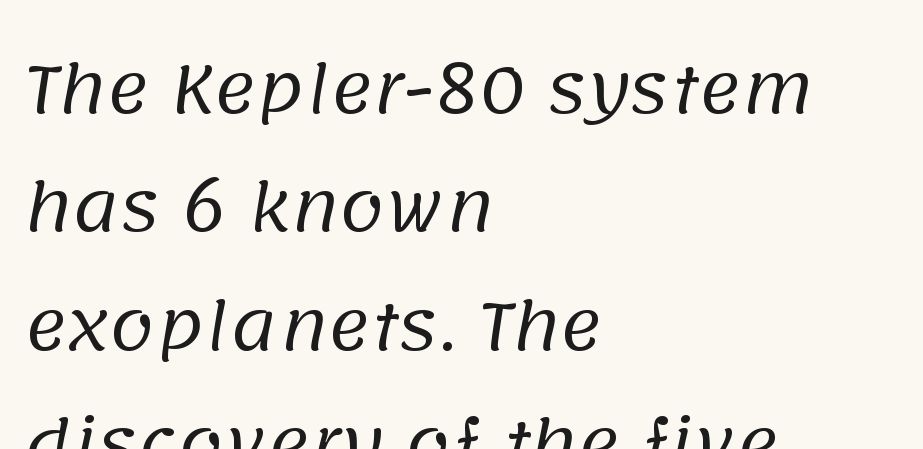
Q: Is the text bold? A: No.
Q: Is the typeface a serif or a sans-serif typeface? A: Sans-serif.
Q: Is the text underlined? A: No.
Q: How is the paragraph aligned? A: Left-aligned.
Q: Is the spacing between letters normal or unusually wide? A: Normal.
Q: Width (condensed, normal, or wide)? A: Normal.
Q: Stroke contrast? A: Low.
Q: x-height? A: Large.
Q: Monospaced? A: No.
